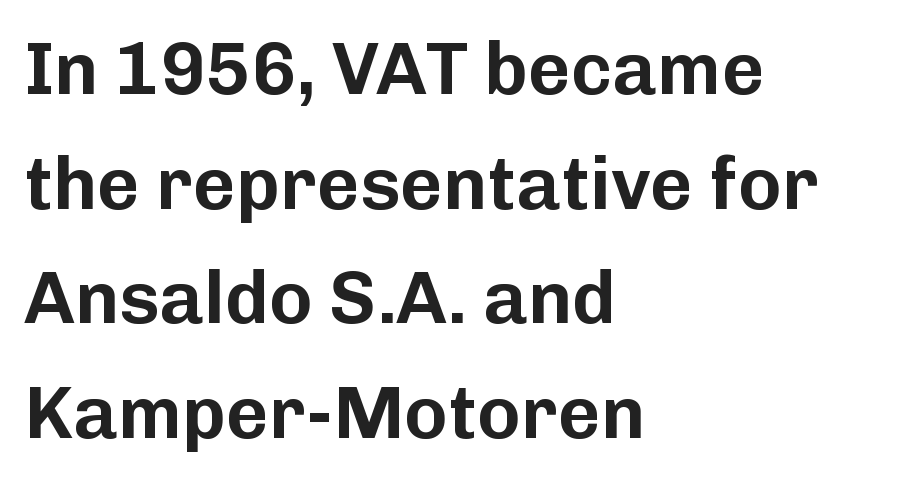
{"serif": "no", "italic": "no", "width": "normal", "stroke_contrast": "low", "x_height": "medium", "monospaced": "no", "underline": "no", "align": "left", "line_spacing": "normal", "line_spacing_ratio": 1.55, "letter_spacing": "normal", "letter_spacing_em": 0.0, "glyph_px": 74}
